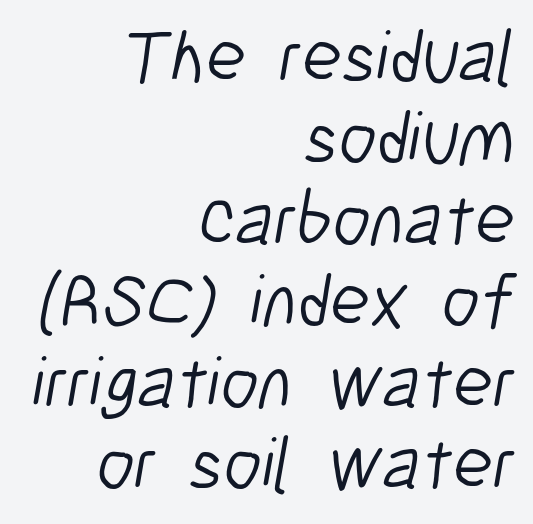
{"serif": "no", "bold": "no", "weight": "light", "width": "condensed", "stroke_contrast": "low", "x_height": "medium", "monospaced": "no", "underline": "no", "align": "right", "line_spacing": "tight", "line_spacing_ratio": 1.1, "letter_spacing": "normal", "letter_spacing_em": 0.0, "glyph_px": 74}
